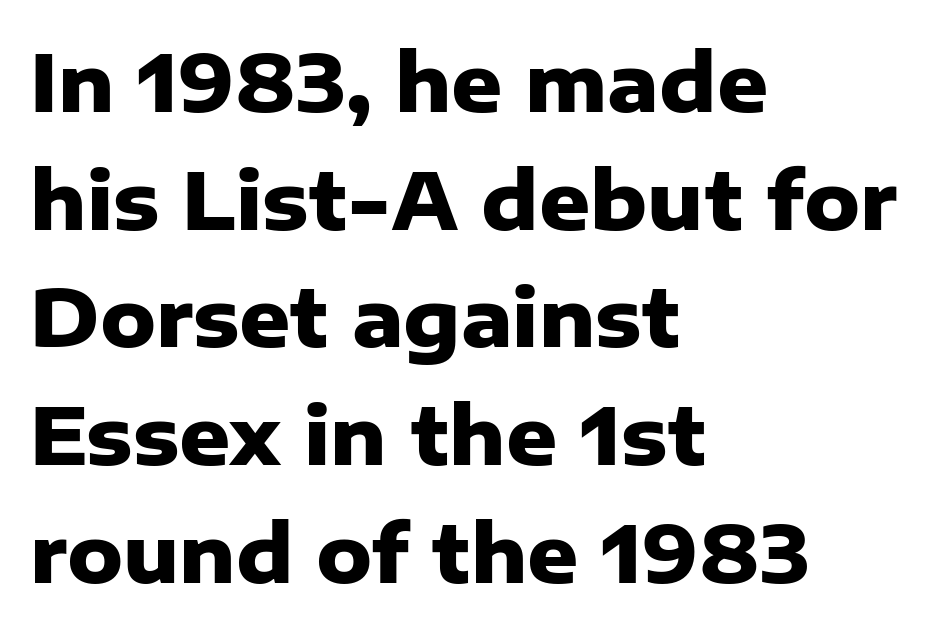
{"serif": "no", "italic": "no", "bold": "yes", "weight": "heavy", "width": "normal", "stroke_contrast": "low", "x_height": "medium", "monospaced": "no", "underline": "no", "align": "left", "line_spacing": "normal", "line_spacing_ratio": 1.49, "letter_spacing": "normal", "letter_spacing_em": 0.0, "glyph_px": 79}
